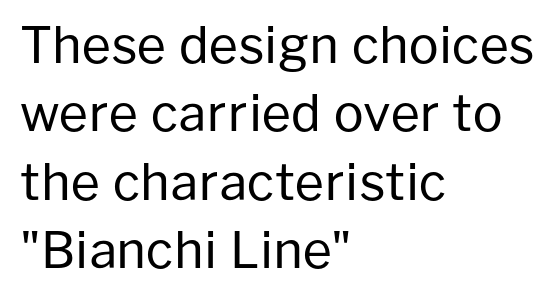
Q: Is the text bold? A: No.
Q: Is the text italic (slanted)? A: No, it is upright.
Q: Is the typeface a serif or a sans-serif typeface? A: Sans-serif.
Q: Is the text underlined? A: No.
Q: How is the paragraph aligned? A: Left-aligned.
Q: Is the spacing between letters normal or unusually wide? A: Normal.
Q: Is the spacing between lines tight, normal or loose? A: Normal.
Q: Width (condensed, normal, or wide)? A: Normal.
Q: Stroke contrast? A: Low.
Q: x-height? A: Medium.
Q: Monospaced? A: No.
